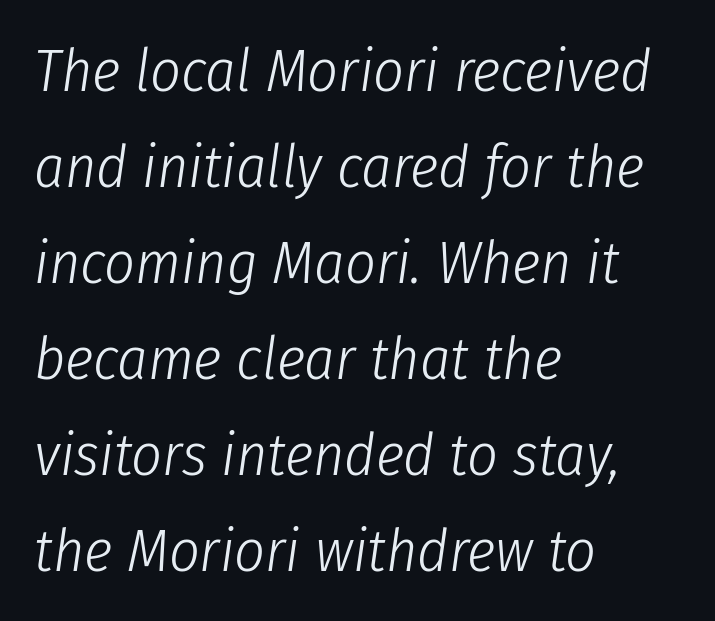
{"italic": "yes", "lean": "right", "slant_degrees": 8, "bold": "no", "weight": "light", "width": "condensed", "stroke_contrast": "low", "x_height": "medium", "monospaced": "no", "underline": "no", "align": "left", "line_spacing": "normal", "line_spacing_ratio": 1.6, "letter_spacing": "normal", "letter_spacing_em": 0.0, "glyph_px": 60}
